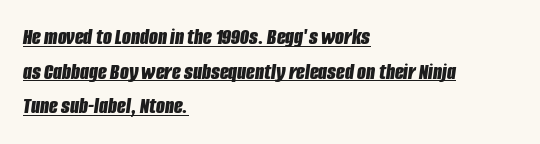
The image shows 23 px bold type, italic (leaning right); set left-aligned, normal line spacing (1.51x), normal letter spacing, underlined.
